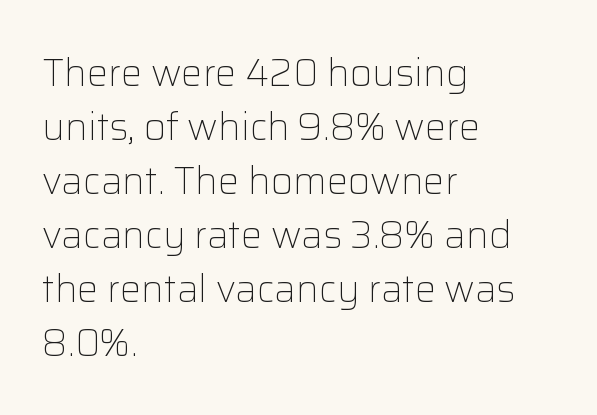
The rendering anchors every line to the left-hand side. Decoration check: the copy has no underline. The face used here is a sans, in the tradition of grotesques and geometrics. How would I describe the line gaps? Plain and ordinary. Vertical stems look standard width or narrower in stroke.
